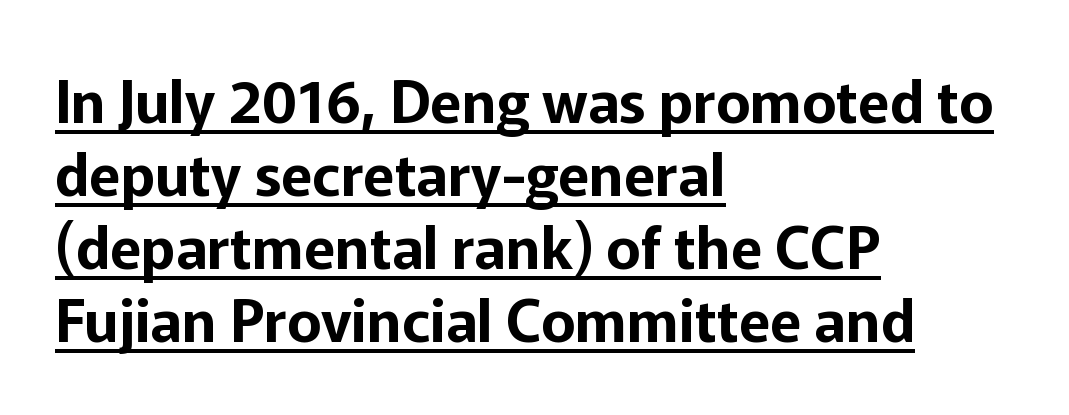
{"serif": "no", "italic": "no", "width": "normal", "stroke_contrast": "low", "x_height": "medium", "monospaced": "no", "underline": "yes", "align": "left", "line_spacing": "normal", "line_spacing_ratio": 1.26, "letter_spacing": "normal", "letter_spacing_em": 0.0, "glyph_px": 58}
